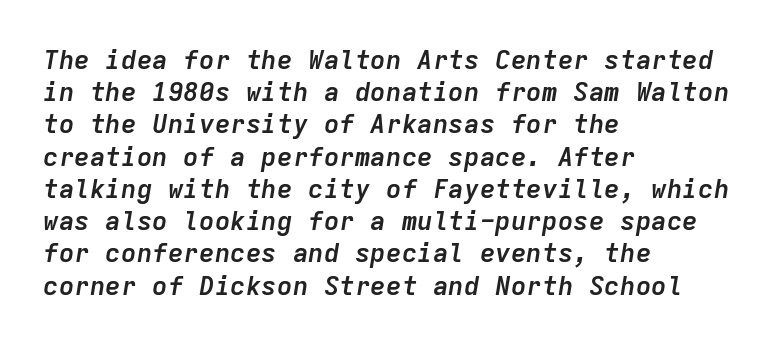
Q: Is the text bold? A: Yes.
Q: Is the text italic (slanted)? A: Yes, it leans right by about 9 degrees.
Q: Is the text underlined? A: No.
Q: How is the paragraph aligned? A: Left-aligned.
Q: Is the spacing between letters normal or unusually wide? A: Normal.
